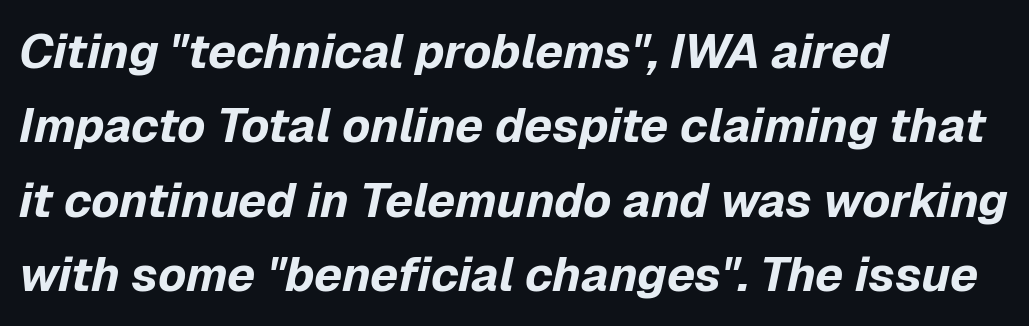
Strong, thick strokes mark this as bold type. Every row of glyphs begins at an identical x-position on the left. The baseline area is clear. Is the type slanted? Yes — the strokes lean at a clear angle. Each word holds together tightly as a unit, with standard inter-letter gaps.
